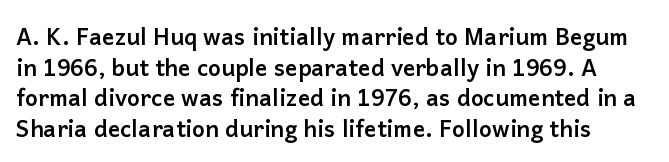
{"italic": "no", "bold": "yes", "underline": "no", "line_spacing": "normal", "line_spacing_ratio": 1.33, "letter_spacing": "normal", "letter_spacing_em": 0.0, "glyph_px": 23}
